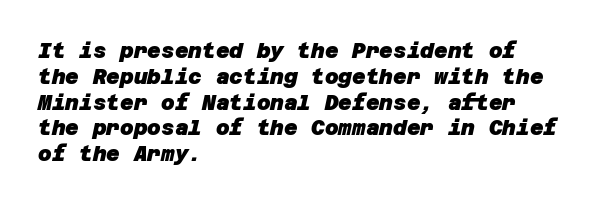
Q: Is the text bold? A: Yes.
Q: Is the text underlined? A: No.
Q: How is the paragraph aligned? A: Left-aligned.
Q: Is the spacing between letters normal or unusually wide? A: Normal.
